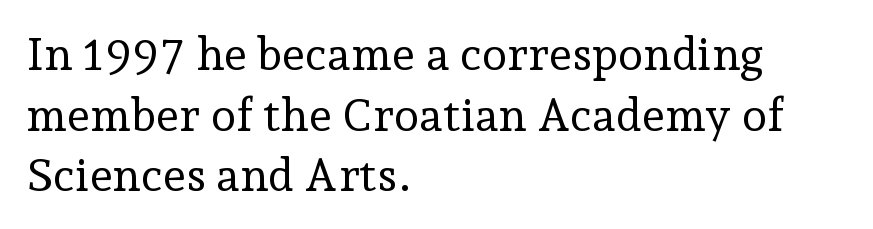
Q: Is the text bold? A: No.
Q: Is the text italic (slanted)? A: No, it is upright.
Q: Is the typeface a serif or a sans-serif typeface? A: Serif.
Q: Is the text underlined? A: No.
Q: How is the paragraph aligned? A: Left-aligned.
Q: Is the spacing between letters normal or unusually wide? A: Normal.
Q: Is the spacing between lines tight, normal or loose? A: Normal.
Q: Width (condensed, normal, or wide)? A: Normal.
Q: Stroke contrast? A: Low.
Q: x-height? A: Medium.
Q: Monospaced? A: No.
